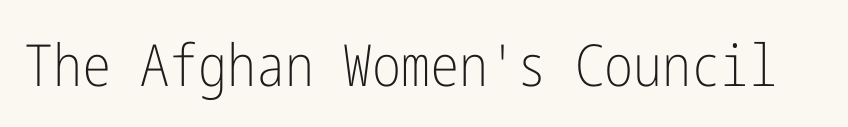
The image shows 58 px light, condensed sans-serif type, upright; set normal letter spacing, not underlined; low stroke contrast and a medium x-height.
